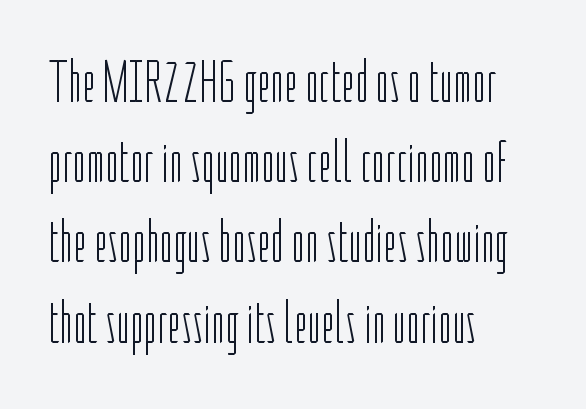
{"serif": "no", "italic": "no", "bold": "no", "weight": "light", "width": "condensed", "stroke_contrast": "low", "x_height": "medium", "monospaced": "no", "underline": "no", "align": "left", "line_spacing": "normal", "line_spacing_ratio": 1.36, "letter_spacing": "normal", "letter_spacing_em": 0.0, "glyph_px": 59}
